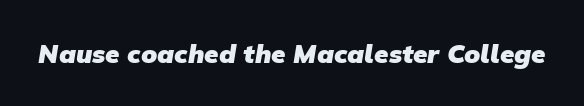
Set as a true bold cut, around the 700 mark. No word sits above an underline. Nothing unusual about the tracking: characters are spaced as the font intends.
